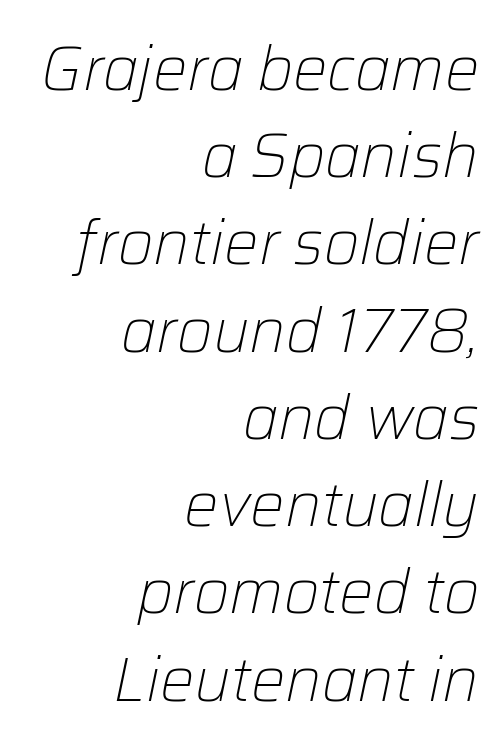
{"italic": "yes", "lean": "right", "slant_degrees": 12, "bold": "no", "weight": "light", "width": "normal", "stroke_contrast": "low", "x_height": "medium", "monospaced": "no", "underline": "no", "align": "right", "line_spacing": "normal", "line_spacing_ratio": 1.43, "letter_spacing": "normal", "letter_spacing_em": 0.0, "glyph_px": 61}
